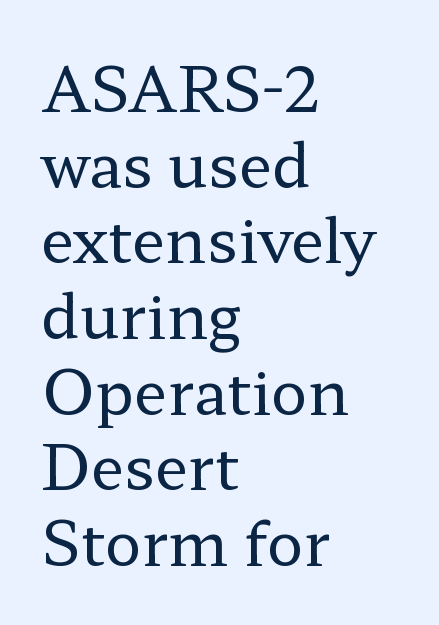
Q: Is the text bold? A: No.
Q: Is the text italic (slanted)? A: No, it is upright.
Q: Is the typeface a serif or a sans-serif typeface? A: Serif.
Q: Is the text underlined? A: No.
Q: How is the paragraph aligned? A: Left-aligned.
Q: Is the spacing between letters normal or unusually wide? A: Normal.
Q: Width (condensed, normal, or wide)? A: Wide.
Q: Stroke contrast? A: Low.
Q: x-height? A: Medium.
Q: Monospaced? A: No.
